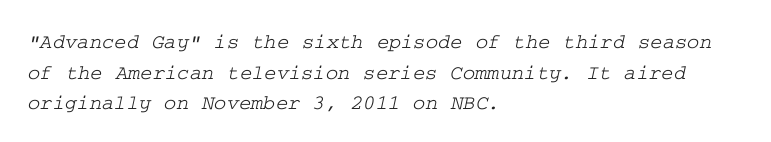
Honestly, the letter spacing is just normal — you wouldn't notice it. Is there much room between lines? A standard amount, neither cramped nor airy. Horizontal alignment here is leftward, the default for most running prose. Glance below the letters and you will spot only blank space.
